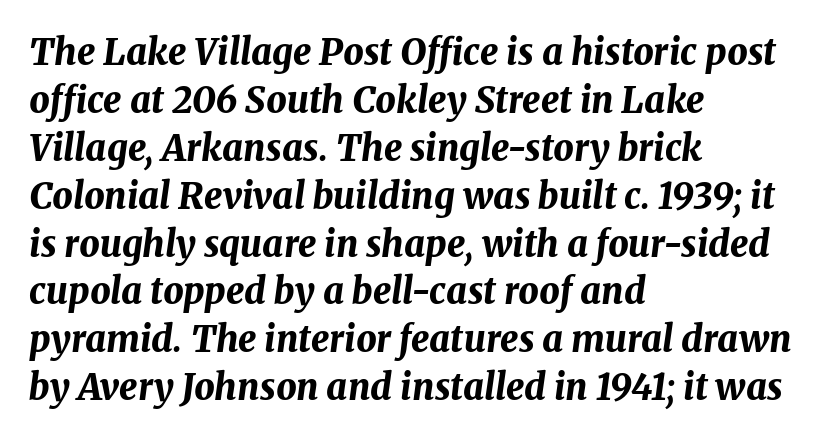
{"italic": "yes", "lean": "right", "slant_degrees": 8, "bold": "yes", "weight": "bold", "width": "normal", "stroke_contrast": "medium", "x_height": "medium", "monospaced": "no", "underline": "no", "align": "left", "line_spacing": "normal", "line_spacing_ratio": 1.33, "letter_spacing": "normal", "letter_spacing_em": 0.0, "glyph_px": 36}
